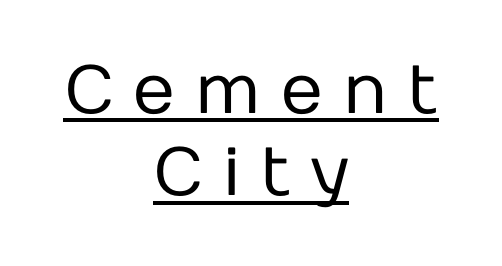
The image shows 68 px regular-weight sans-serif type, upright; set centered, line spacing 1.21x, unusually wide letter spacing (+0.27 em), underlined; low stroke contrast and a medium x-height.
